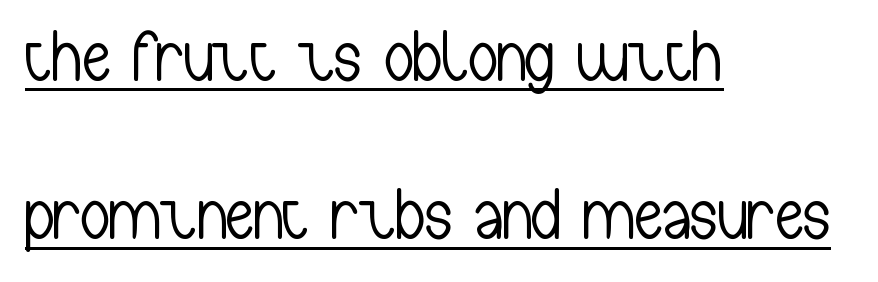
Nothing unusual about the tracking: characters are spaced as the font intends. A typesetter would mark this as roman, not italic. The rendering uses a large line-height, opening up the rows. The rendering uses natural spacing where letterforms have individual widths. This sample uses a sans-serif face. Layout note: lines flush left.
